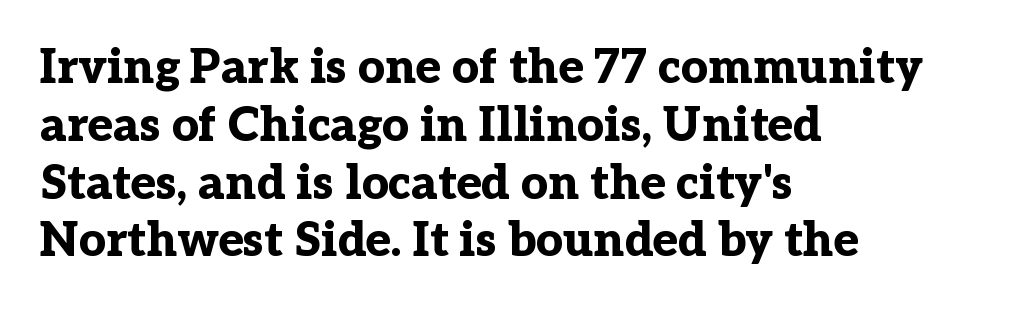
Q: Is the text bold? A: Yes.
Q: Is the text italic (slanted)? A: No, it is upright.
Q: Is the typeface a serif or a sans-serif typeface? A: Serif.
Q: Is the text underlined? A: No.
Q: How is the paragraph aligned? A: Left-aligned.
Q: Is the spacing between letters normal or unusually wide? A: Normal.
Q: Width (condensed, normal, or wide)? A: Normal.
Q: Stroke contrast? A: Low.
Q: x-height? A: Medium.
Q: Monospaced? A: No.
